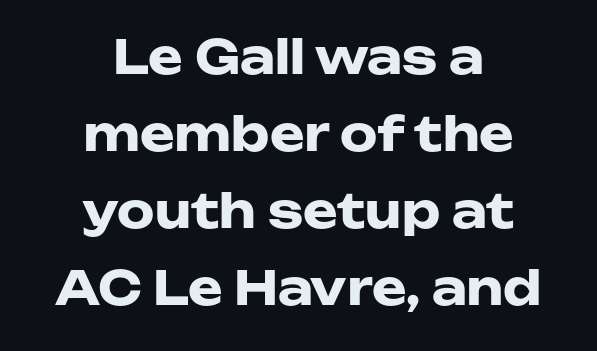
The image shows 47 px heavy, wide sans-serif type, upright; set centered, normal line spacing (1.64x), normal letter spacing, not underlined; low stroke contrast and a medium x-height.
